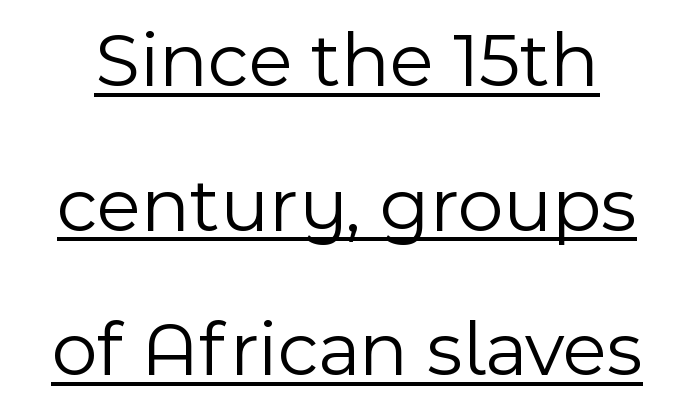
The image shows 79 px light sans-serif type, upright; set line spacing 1.83x, normal letter spacing, underlined; a medium x-height.
